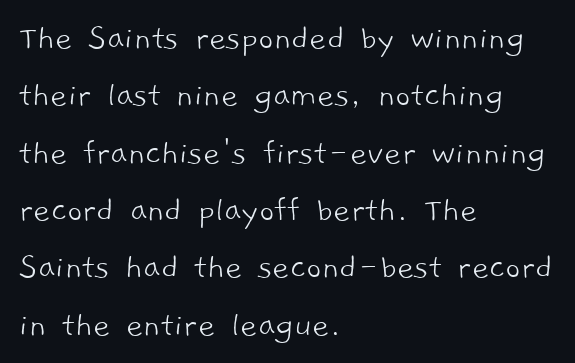
Q: Is the text bold? A: No.
Q: Is the typeface a serif or a sans-serif typeface? A: Sans-serif.
Q: Is the text underlined? A: No.
Q: How is the paragraph aligned? A: Left-aligned.
Q: Is the spacing between letters normal or unusually wide? A: Normal.
Q: Is the spacing between lines tight, normal or loose? A: Normal.
Q: Width (condensed, normal, or wide)? A: Normal.
Q: Stroke contrast? A: Low.
Q: x-height? A: Medium.
Q: Monospaced? A: No.
